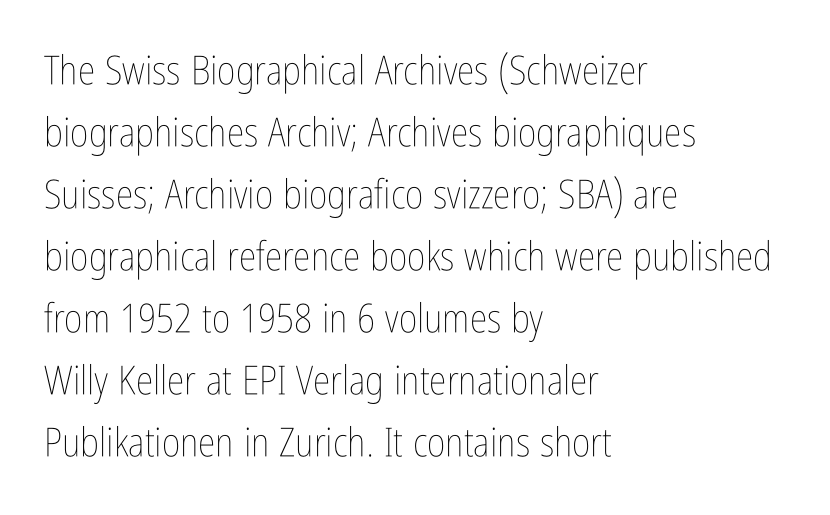
Q: Is the text bold? A: No.
Q: Is the text italic (slanted)? A: No, it is upright.
Q: Is the text underlined? A: No.
Q: How is the paragraph aligned? A: Left-aligned.
Q: Is the spacing between letters normal or unusually wide? A: Normal.
Q: Is the spacing between lines tight, normal or loose? A: Normal.
Q: Width (condensed, normal, or wide)? A: Condensed.
Q: Stroke contrast? A: Low.
Q: x-height? A: Medium.
Q: Monospaced? A: No.
